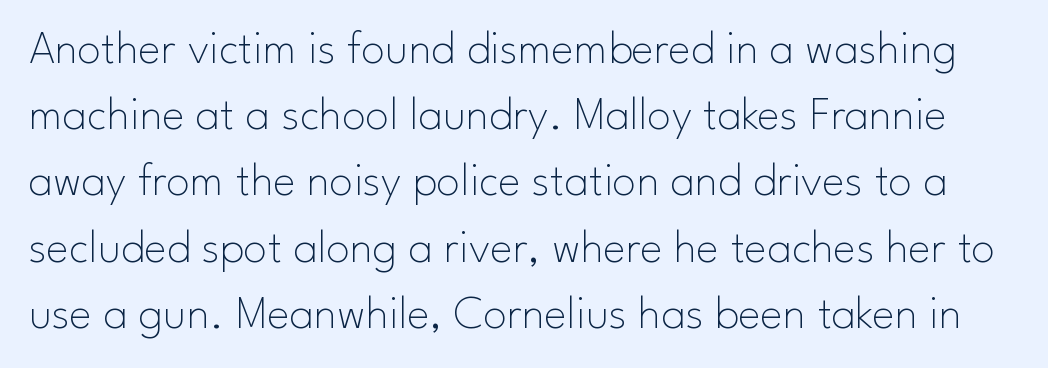
The image shows 48 px thin sans-serif type, upright; set normal line spacing (1.38x), normal letter spacing, not underlined; low stroke contrast and a small x-height.
